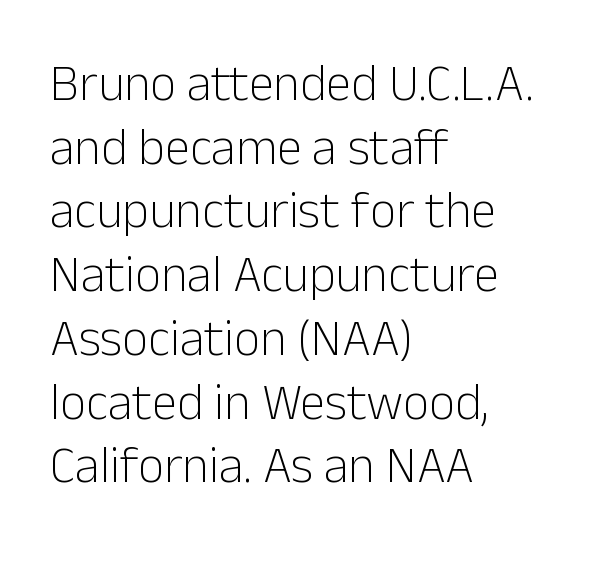
The image shows 51 px light sans-serif type, upright; set left-aligned, normal line spacing (1.25x), normal letter spacing, not underlined; low stroke contrast and a medium x-height.
